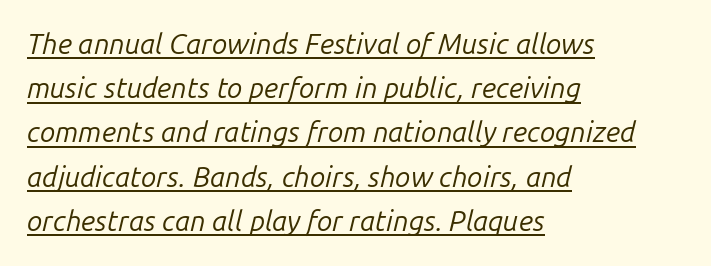
{"italic": "yes", "lean": "right", "slant_degrees": 14, "bold": "no", "weight": "regular", "width": "normal", "stroke_contrast": "low", "x_height": "medium", "monospaced": "no", "underline": "yes", "align": "left", "line_spacing": "normal", "line_spacing_ratio": 1.58, "letter_spacing": "normal", "letter_spacing_em": 0.0, "glyph_px": 28}
